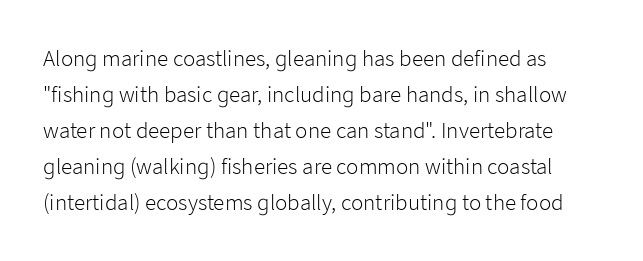
Q: Is the text bold? A: No.
Q: Is the text italic (slanted)? A: No, it is upright.
Q: Is the text underlined? A: No.
Q: Is the spacing between letters normal or unusually wide? A: Normal.
Q: Is the spacing between lines tight, normal or loose? A: Normal.
